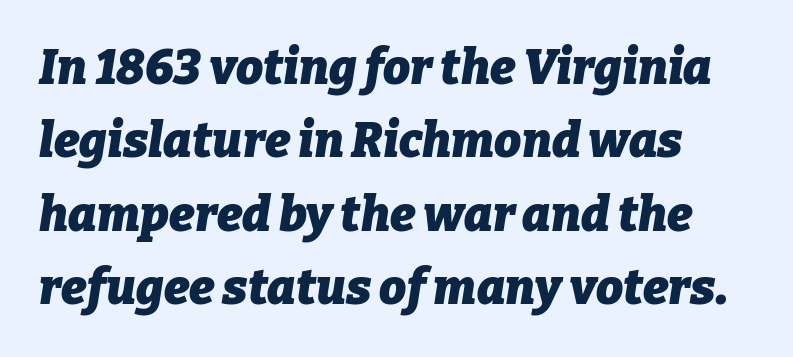
Q: Is the text bold? A: Yes.
Q: Is the text italic (slanted)? A: Yes, it leans right by about 9 degrees.
Q: Is the text underlined? A: No.
Q: Is the spacing between letters normal or unusually wide? A: Normal.
Q: Is the spacing between lines tight, normal or loose? A: Normal.
Q: Width (condensed, normal, or wide)? A: Normal.
Q: Stroke contrast? A: Low.
Q: x-height? A: Medium.
Q: Monospaced? A: No.
